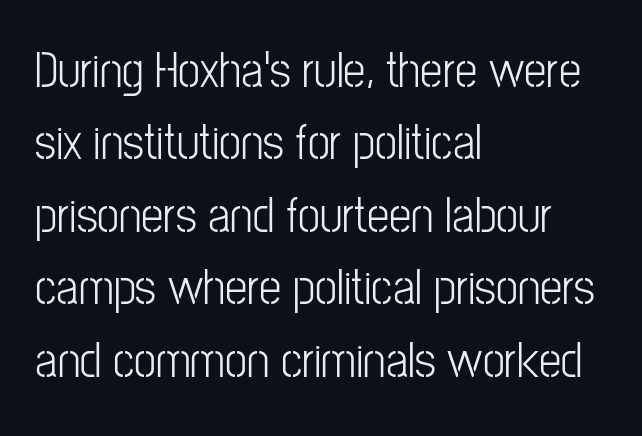
Q: Is the text bold? A: No.
Q: Is the text italic (slanted)? A: No, it is upright.
Q: Is the typeface a serif or a sans-serif typeface? A: Sans-serif.
Q: Is the text underlined? A: No.
Q: How is the paragraph aligned? A: Left-aligned.
Q: Is the spacing between letters normal or unusually wide? A: Normal.
Q: Is the spacing between lines tight, normal or loose? A: Normal.
Q: Width (condensed, normal, or wide)? A: Condensed.
Q: Stroke contrast? A: Low.
Q: x-height? A: Medium.
Q: Monospaced? A: No.
